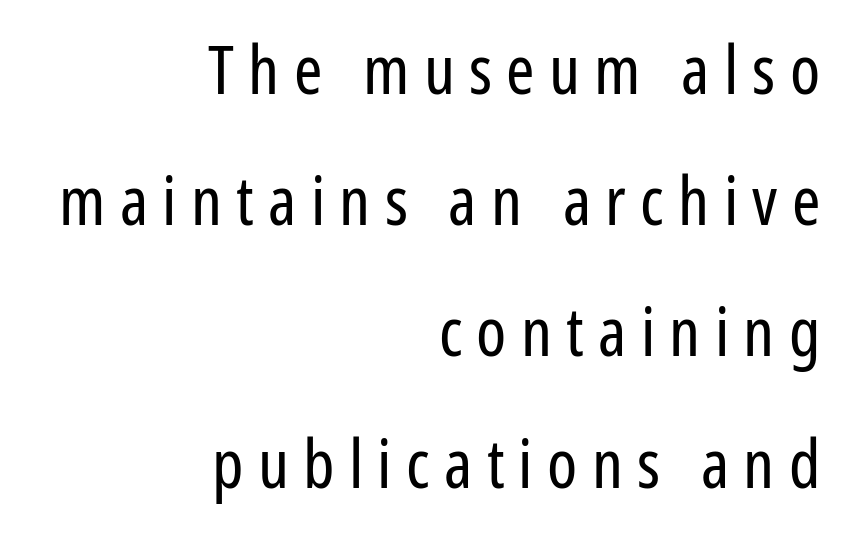
The image shows 68 px regular-weight, condensed sans-serif type, upright; set right-aligned, loose line spacing (1.93x), unusually wide letter spacing (+0.21 em), not underlined; low stroke contrast and a medium x-height.
